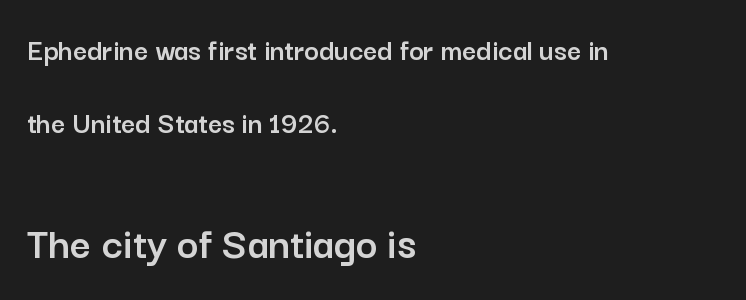
The image shows 46 px sans-serif type, upright; set left-aligned, loose line spacing (2.35x), normal letter spacing, not underlined; the second (bottom) block is 1.48x larger; low stroke contrast and a medium x-height.
